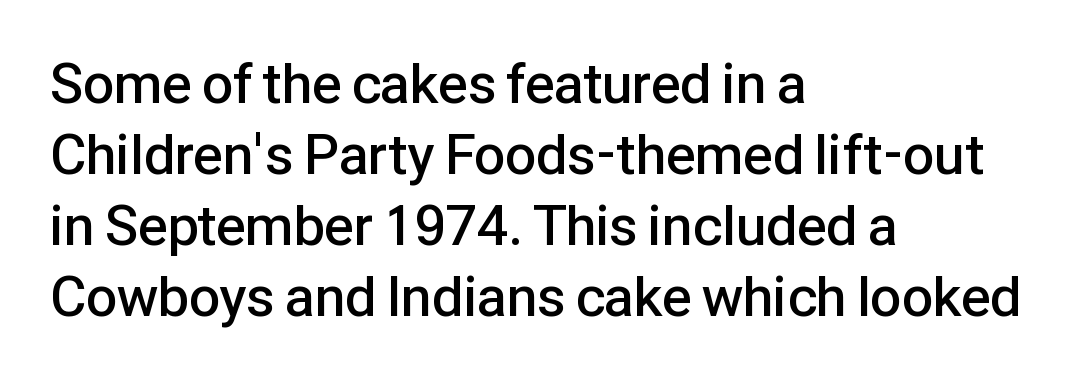
Q: Is the text bold? A: Semi-bold.
Q: Is the text italic (slanted)? A: No, it is upright.
Q: Is the typeface a serif or a sans-serif typeface? A: Sans-serif.
Q: Is the text underlined? A: No.
Q: How is the paragraph aligned? A: Left-aligned.
Q: Is the spacing between letters normal or unusually wide? A: Normal.
Q: Is the spacing between lines tight, normal or loose? A: Normal.
Q: Width (condensed, normal, or wide)? A: Normal.
Q: Stroke contrast? A: Low.
Q: x-height? A: Medium.
Q: Monospaced? A: No.
